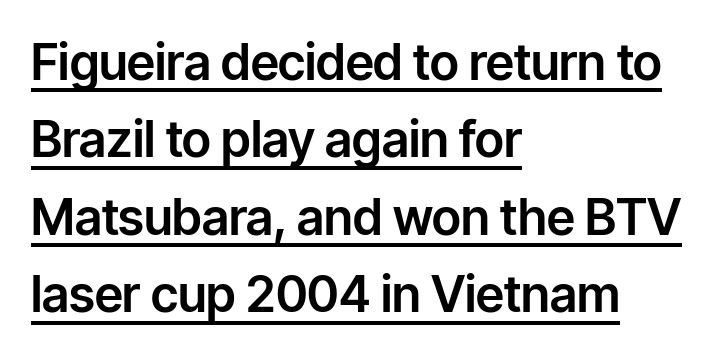
The image shows 50 px sans-serif type, upright; set left-aligned, normal line spacing (1.55x), normal letter spacing, underlined; low stroke contrast and a medium x-height.
